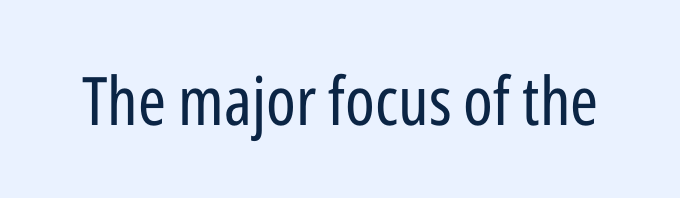
{"serif": "no", "italic": "no", "bold": "no", "weight": "regular", "width": "condensed", "stroke_contrast": "low", "x_height": "medium", "monospaced": "no", "underline": "no", "letter_spacing": "normal", "letter_spacing_em": 0.0, "glyph_px": 67}
